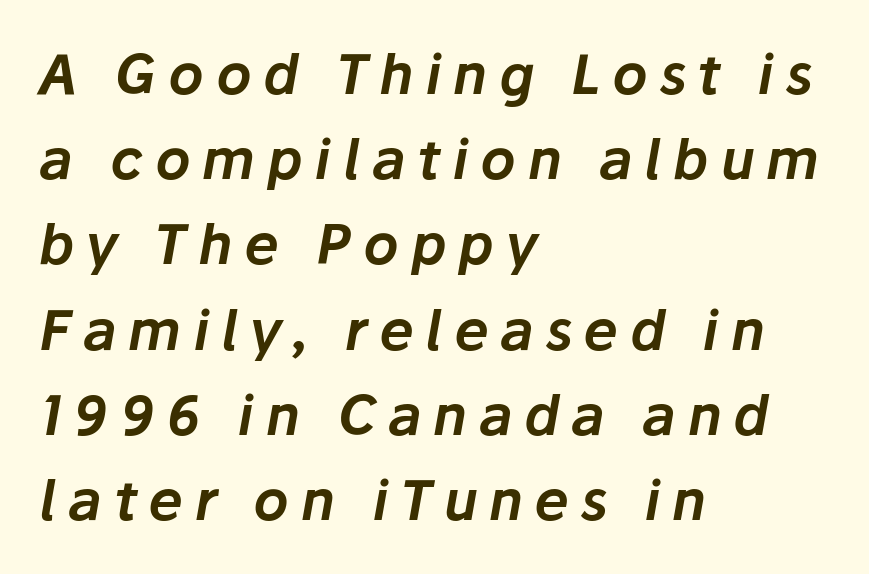
The image shows 55 px text type, italic (leaning right); set left-aligned, normal line spacing (1.55x), unusually wide letter spacing (+0.21 em), not underlined; low stroke contrast and a medium x-height.
